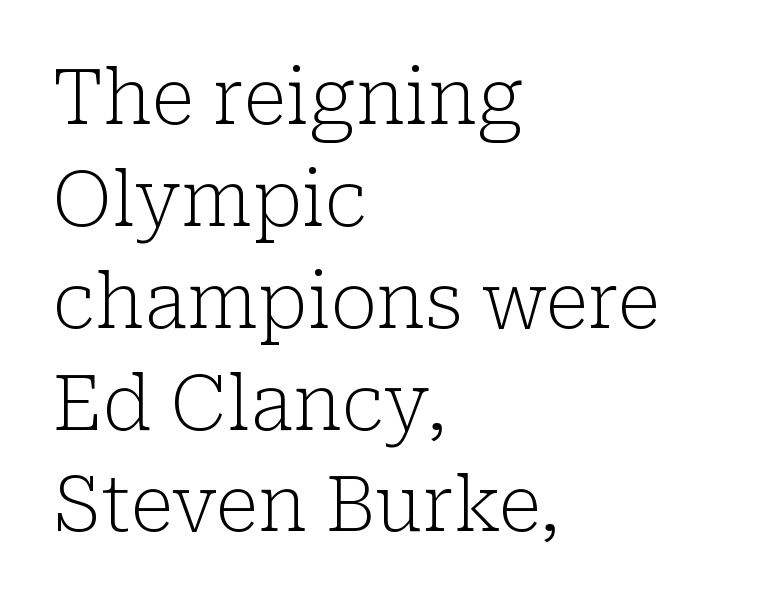
Q: Is the text bold? A: No.
Q: Is the text italic (slanted)? A: No, it is upright.
Q: Is the typeface a serif or a sans-serif typeface? A: Serif.
Q: Is the text underlined? A: No.
Q: How is the paragraph aligned? A: Left-aligned.
Q: Is the spacing between letters normal or unusually wide? A: Normal.
Q: Is the spacing between lines tight, normal or loose? A: Normal.
Q: Width (condensed, normal, or wide)? A: Normal.
Q: Stroke contrast? A: Low.
Q: x-height? A: Medium.
Q: Monospaced? A: No.
